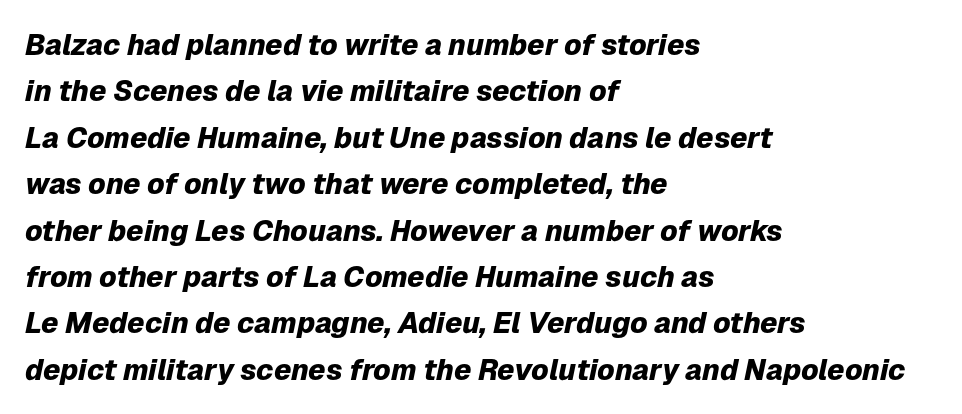
Q: Is the text bold? A: Yes.
Q: Is the text italic (slanted)? A: Yes, it leans right by about 12 degrees.
Q: Is the text underlined? A: No.
Q: How is the paragraph aligned? A: Left-aligned.
Q: Is the spacing between letters normal or unusually wide? A: Normal.
Q: Is the spacing between lines tight, normal or loose? A: Normal.
Q: Width (condensed, normal, or wide)? A: Normal.
Q: Stroke contrast? A: Low.
Q: x-height? A: Medium.
Q: Monospaced? A: No.
